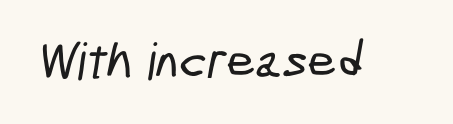
{"serif": "no", "width": "condensed", "stroke_contrast": "low", "x_height": "medium", "monospaced": "no", "underline": "no", "letter_spacing": "normal", "letter_spacing_em": 0.0, "glyph_px": 51}
